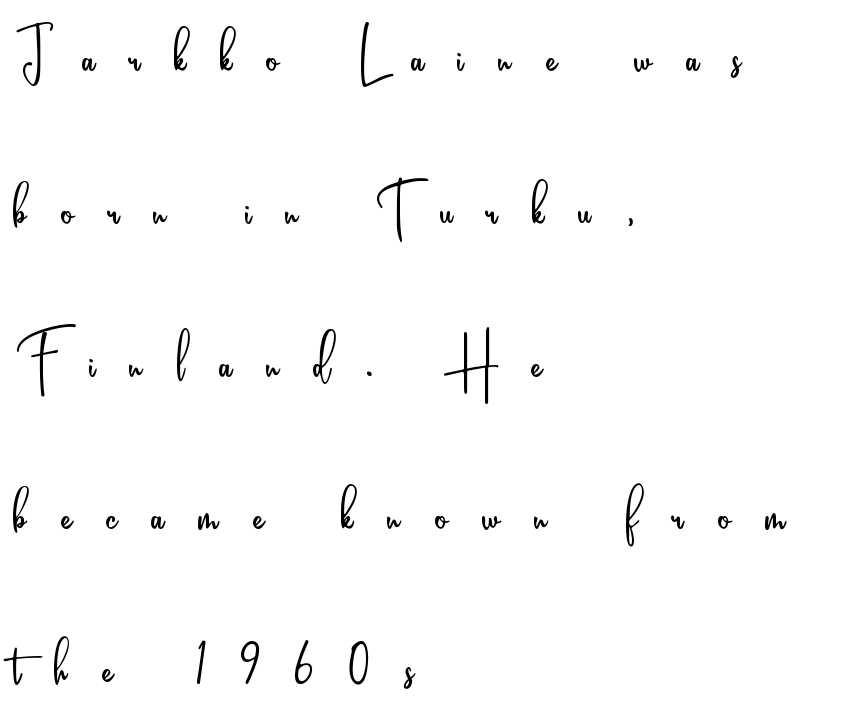
The rendering anchors every line to the left-hand side. The zone under the glyphs is completely vacant. These lines are rendered in a variable-pitch font. Loosely led — the rows are spread out.
